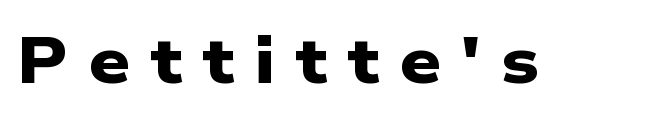
Summary of weight: heavy, a full bold. Each letter's strokes conclude bluntly, with no projecting serifs. The rendering inserts visible extra space after every character. The words here are not underlined. You could not count columns in this text — the font is proportionally spaced.
